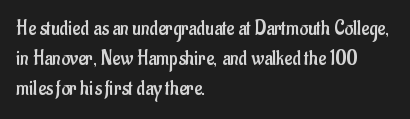
The image shows 21 px text type, upright; set left-aligned, normal line spacing (1.44x), normal letter spacing, not underlined.
